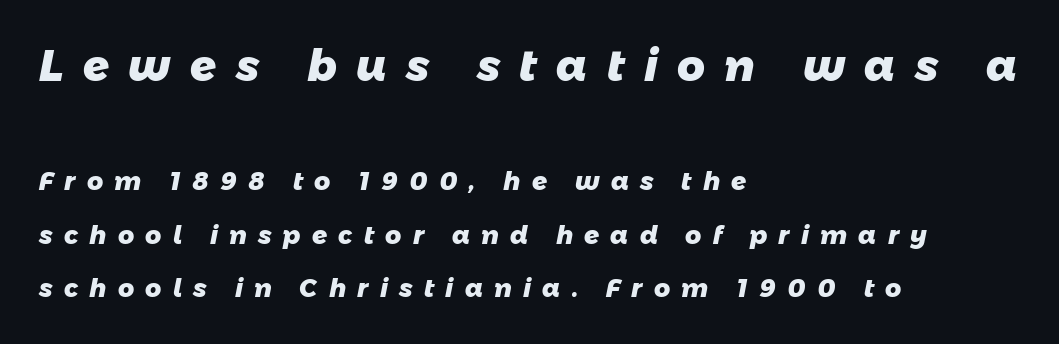
Horizontal alignment here is leftward, the default for most running prose. Unmarked baselines from the first word to the last. This sample trades compactness for vertical openness between lines. Between these two stacked blocks, the higher one wins on size. The face used here has the dense, thick strokes of a bold. This rendering employs a face without finishing strokes, i.e., a sans-serif.
